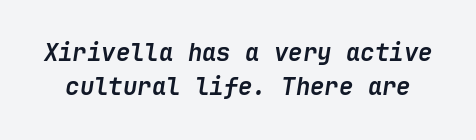
A dark, heavy texture on the line: the type is bold. This sample uses plain, unmodified letter spacing. The font's italic variant was chosen for this text. The specimen omits any rule beneath the text block's lines.
